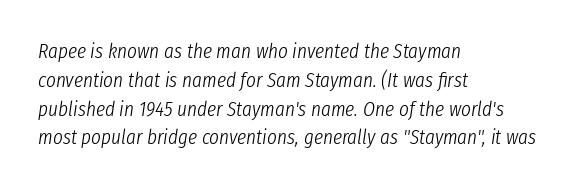
The passage shown stacks its lines at a standard gap. Compared with typical body copy, the letter spacing here is the same. Beneath every word, the page is bare. On a weight scale, this lands at 450 or below. The rag falls on the right side of this text block.
